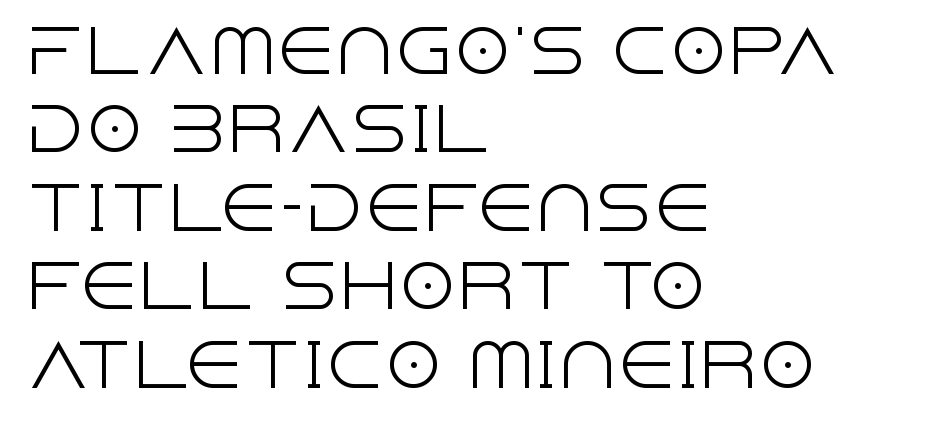
Q: Is the text bold? A: No.
Q: Is the text italic (slanted)? A: No, it is upright.
Q: Is the typeface a serif or a sans-serif typeface? A: Sans-serif.
Q: Is the text underlined? A: No.
Q: How is the paragraph aligned? A: Left-aligned.
Q: Is the spacing between letters normal or unusually wide? A: Normal.
Q: Is the spacing between lines tight, normal or loose? A: Normal.
Q: Width (condensed, normal, or wide)? A: Normal.
Q: x-height? A: Large.
Q: Monospaced? A: No.
